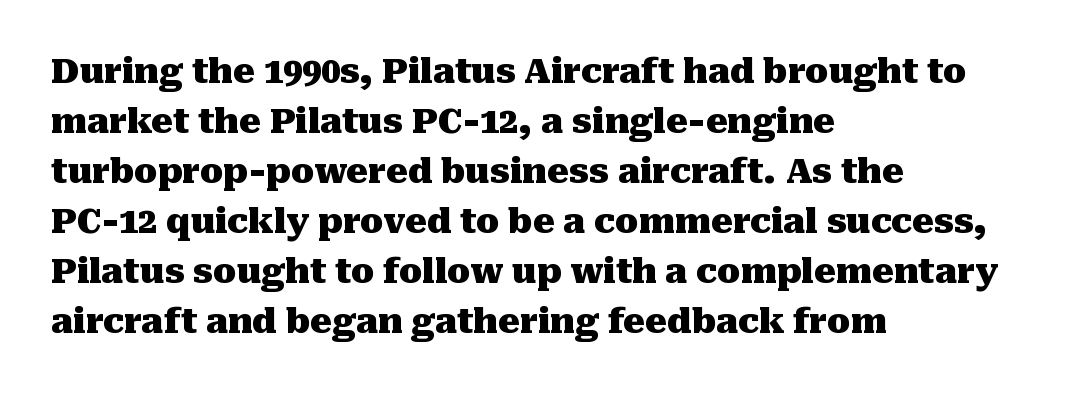
Horizontal bands of white between lines are of average thickness. The face used here is proportionally spaced, like ordinary book or web type. The sample has been set heavy, in full bold. Classification — serif. The ragged edge is on the right, which tells us the setting is flush left. A clean baseline with only descenders dipping below it.
